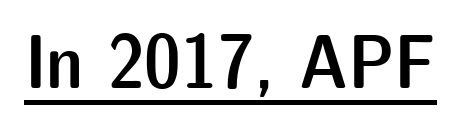
{"serif": "no", "italic": "no", "bold": "semi", "weight": "semibold", "width": "normal", "stroke_contrast": "low", "x_height": "medium", "monospaced": "no", "underline": "yes", "letter_spacing": "normal", "letter_spacing_em": 0.0, "glyph_px": 77}
